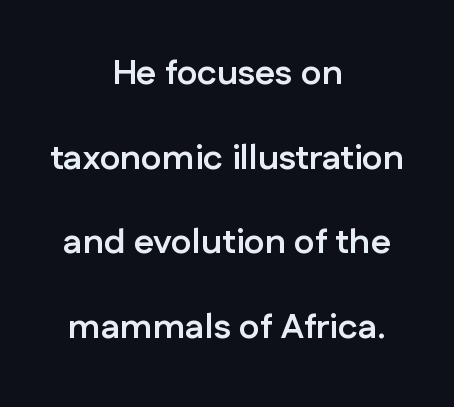
The image shows 35 px semibold sans-serif type, upright; set centered, loose line spacing (2.42x), normal letter spacing, not underlined; low stroke contrast and a medium x-height.
